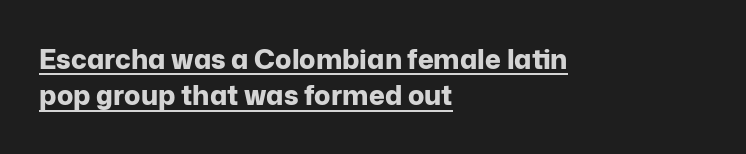
The image shows 27 px bold type, upright; set left-aligned, normal line spacing (1.35x), normal letter spacing, underlined.
